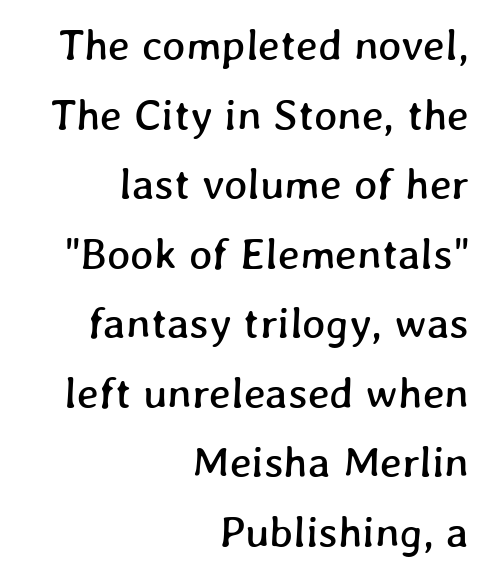
Q: Is the text underlined? A: No.
Q: How is the paragraph aligned? A: Right-aligned.
Q: Is the spacing between letters normal or unusually wide? A: Normal.
Q: Is the spacing between lines tight, normal or loose? A: Normal.
Q: Width (condensed, normal, or wide)? A: Normal.
Q: Stroke contrast? A: Low.
Q: x-height? A: Medium.
Q: Monospaced? A: No.
